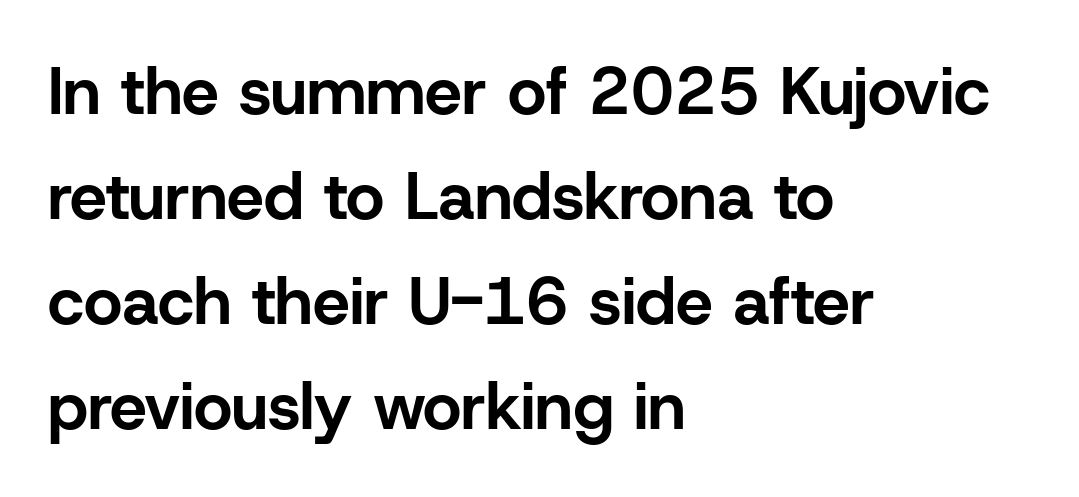
Q: Is the text bold? A: Yes.
Q: Is the text italic (slanted)? A: No, it is upright.
Q: Is the typeface a serif or a sans-serif typeface? A: Sans-serif.
Q: Is the text underlined? A: No.
Q: How is the paragraph aligned? A: Left-aligned.
Q: Is the spacing between letters normal or unusually wide? A: Normal.
Q: Is the spacing between lines tight, normal or loose? A: Normal.
Q: Width (condensed, normal, or wide)? A: Normal.
Q: Stroke contrast? A: Low.
Q: x-height? A: Medium.
Q: Monospaced? A: No.
